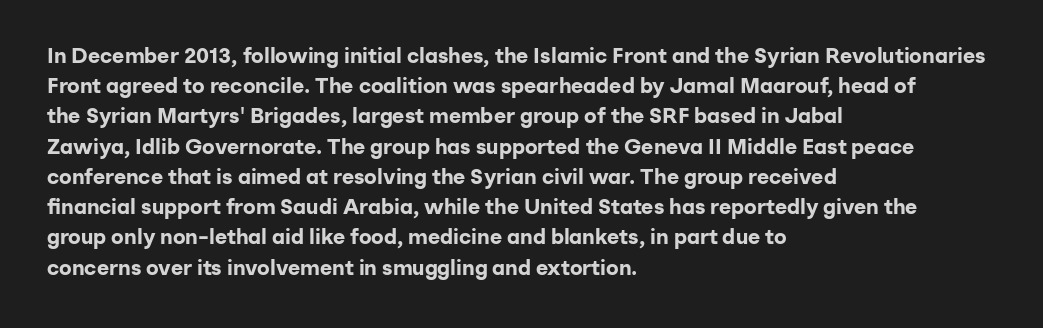
The image shows 21 px bold type, upright; set left-aligned, normal line spacing (1.44x), normal letter spacing, not underlined.
